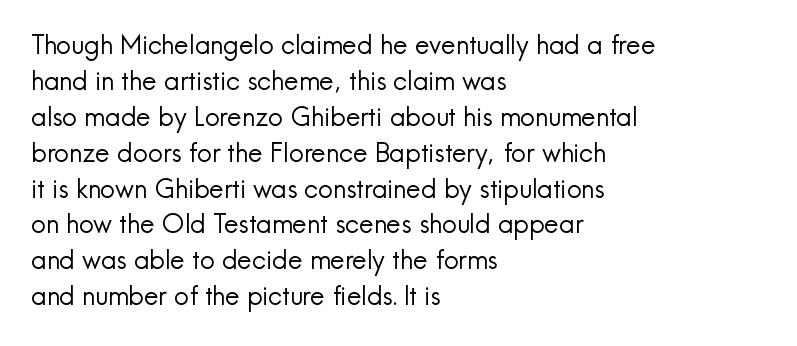
The image shows 26 px text type, upright; set left-aligned, normal line spacing (1.38x), normal letter spacing, not underlined.
